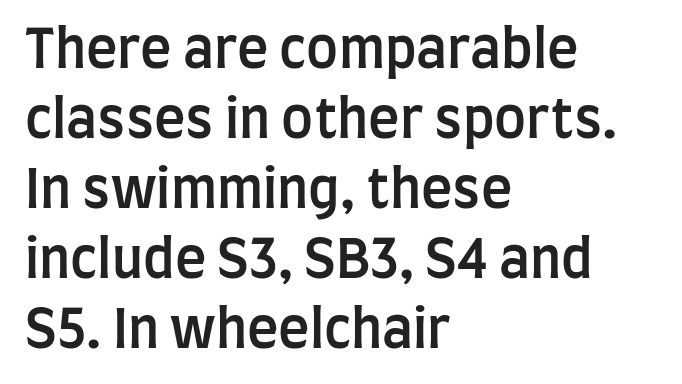
{"serif": "no", "italic": "no", "bold": "semi", "weight": "semibold", "width": "condensed", "stroke_contrast": "low", "x_height": "large", "monospaced": "no", "underline": "no", "align": "left", "line_spacing": "normal", "line_spacing_ratio": 1.32, "letter_spacing": "normal", "letter_spacing_em": 0.0, "glyph_px": 53}
